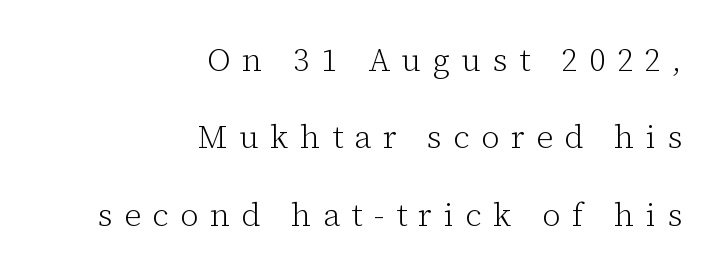
{"serif": "yes", "italic": "no", "bold": "no", "weight": "light", "width": "normal", "stroke_contrast": "low", "x_height": "medium", "monospaced": "no", "underline": "no", "align": "right", "line_spacing": "loose", "line_spacing_ratio": 2.42, "letter_spacing": "wide", "letter_spacing_em": 0.36, "glyph_px": 32}
